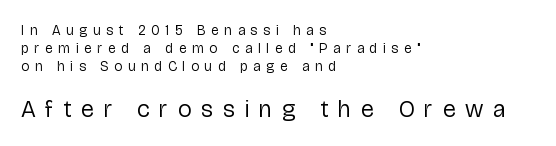
The lettering stays uniformly vertical, giving the passage a roman look. The compositor pushed each line to the left boundary. The vertical gap from one line to the next is medium. Compare the two chunks: the lower has the greater cap height.
